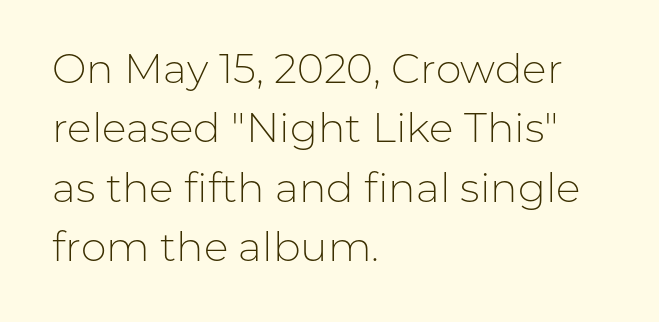
The foot of each line stays bare and open. Notice how the passage keeps a crisp vertical edge on the left only. The strokes are not fattened; the text isn't bold. This is sans-serif lettering, the kind often seen on screens and signage. The rendering uses natural spacing where letterforms have individual widths. The passage shown stacks its lines at a standard gap.
